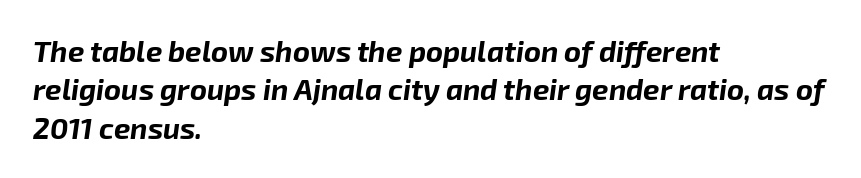
The image shows 29 px bold type, italic (leaning right); set left-aligned, normal line spacing (1.32x), normal letter spacing, not underlined; low stroke contrast and a medium x-height.
